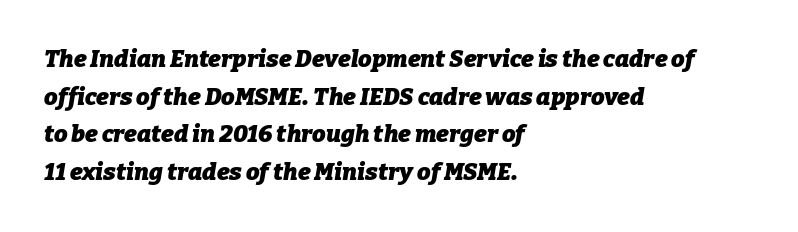
{"italic": "yes", "lean": "right", "slant_degrees": 9, "bold": "yes", "underline": "no", "align": "left", "line_spacing": "normal", "line_spacing_ratio": 1.57, "letter_spacing": "normal", "letter_spacing_em": 0.0, "glyph_px": 24}
